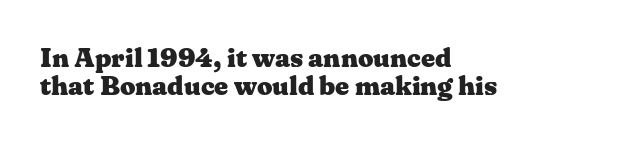
{"italic": "no", "bold": "yes", "underline": "no", "align": "left", "line_spacing": "tight", "line_spacing_ratio": 1.04, "letter_spacing": "normal", "letter_spacing_em": 0.0, "glyph_px": 27}
